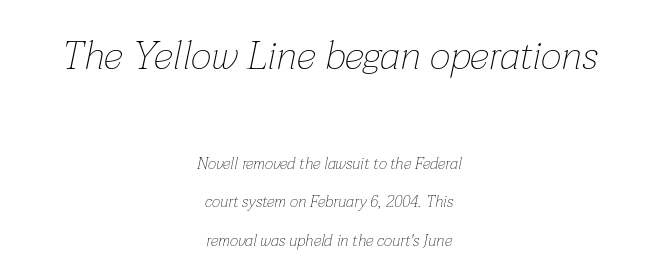
Q: Is the text bold? A: No.
Q: Is the text italic (slanted)? A: Yes, it leans right by about 12 degrees.
Q: Is the text underlined? A: No.
Q: How is the paragraph aligned? A: Centered.
Q: Is the spacing between letters normal or unusually wide? A: Normal.
Q: Is the spacing between lines tight, normal or loose? A: Loose.
Q: Which block of text is set in a larger size, the first (top) or the second (bottom)? A: The first (top) one.
Q: Width (condensed, normal, or wide)? A: Normal.
Q: Stroke contrast? A: Low.
Q: x-height? A: Medium.
Q: Monospaced? A: No.
